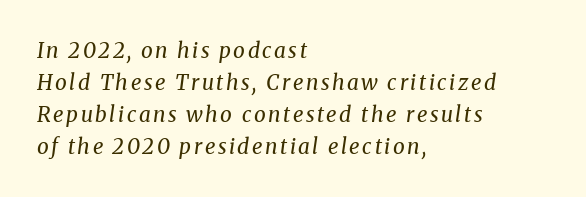
In terms of posture, this sample is oblique. The typeface has the unassuming heft of standard copy or less. This sample is left-justified, so line endings fall wherever the words run out. These lines sit exactly where default settings would place them. Descenders hang freely into open space.
